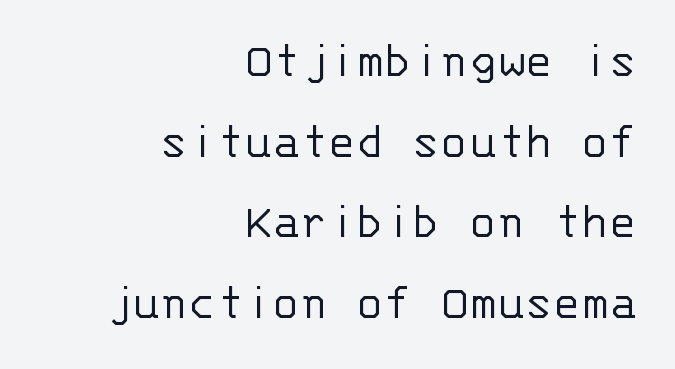
{"serif": "no", "italic": "no", "bold": "no", "weight": "light", "width": "normal", "stroke_contrast": "low", "x_height": "large", "monospaced": "yes", "underline": "no", "align": "right", "line_spacing": "normal", "line_spacing_ratio": 1.55, "letter_spacing": "normal", "letter_spacing_em": 0.0, "glyph_px": 52}
